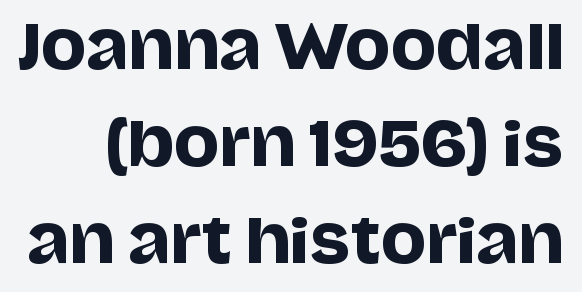
{"serif": "no", "italic": "no", "width": "normal", "stroke_contrast": "low", "x_height": "large", "monospaced": "no", "underline": "no", "line_spacing": "normal", "line_spacing_ratio": 1.62, "letter_spacing": "normal", "letter_spacing_em": 0.0, "glyph_px": 60}
